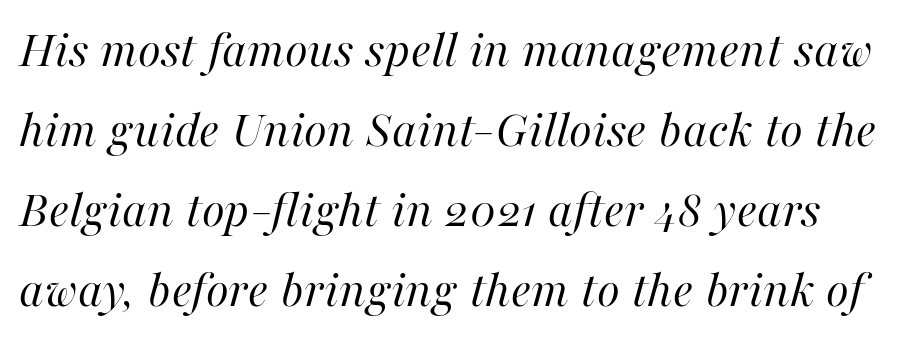
Students, observe: this is what conventionally led text looks like. The glyphs are unaccompanied by any horizontal stroke below them. The strokes are not fattened; the text isn't bold. Is the type slanted? Yes — the strokes lean at a clear angle.
